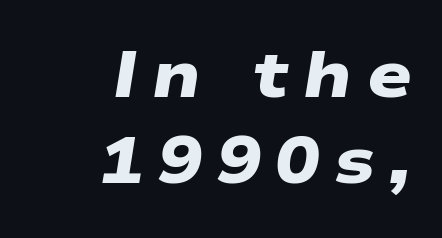
The image shows 66 px heavy, wide sans-serif type; set right-aligned, normal line spacing (1.31x), unusually wide letter spacing (+0.22 em), not underlined; low stroke contrast and a medium x-height.
